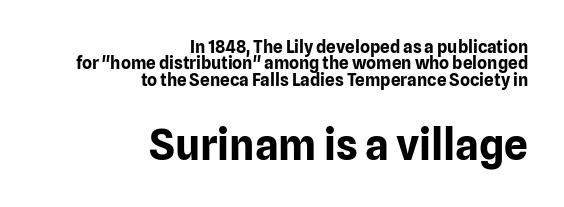
{"serif": "no", "italic": "no", "bold": "yes", "weight": "bold", "width": "normal", "stroke_contrast": "low", "x_height": "medium", "monospaced": "no", "underline": "no", "align": "right", "line_spacing": "tight", "line_spacing_ratio": 0.97, "letter_spacing": "normal", "letter_spacing_em": 0.0, "larger_block": "second", "size_ratio": 2.47, "glyph_px": 42}
